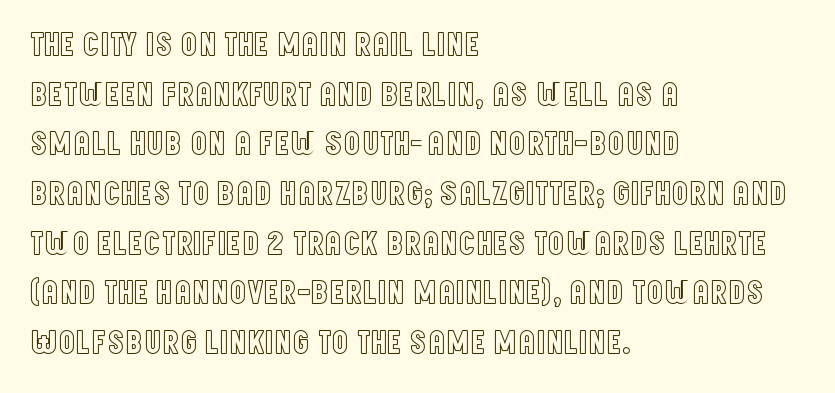
This sample uses an upright cut, with every glyph sitting square on the baseline. Just letters on the line, the space beneath them empty. A typesetter would call this zero additional tracking. These lines are set flush left with a ragged right edge.
